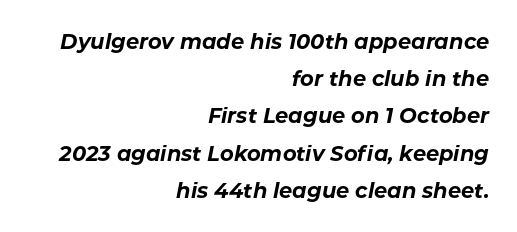
The image shows 21 px bold type, italic (leaning right); set right-aligned, line spacing 1.77x, normal letter spacing, not underlined.
